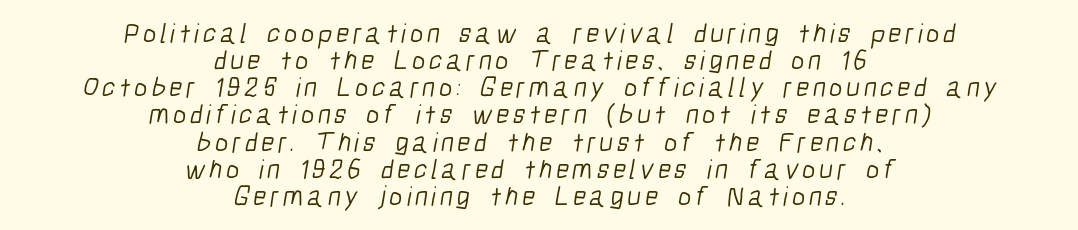
Q: Is the text bold? A: No.
Q: Is the typeface a serif or a sans-serif typeface? A: Sans-serif.
Q: Is the text underlined? A: No.
Q: How is the paragraph aligned? A: Centered.
Q: Is the spacing between lines tight, normal or loose? A: Tight.
Q: Width (condensed, normal, or wide)? A: Condensed.
Q: Stroke contrast? A: Low.
Q: x-height? A: Medium.
Q: Monospaced? A: No.
